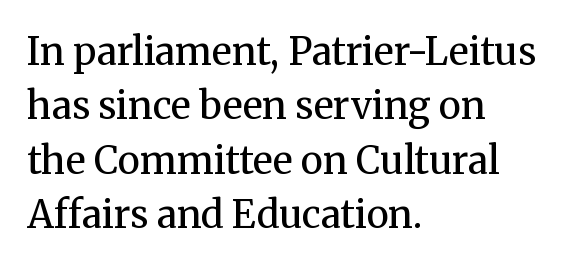
Q: Is the text bold? A: No.
Q: Is the text italic (slanted)? A: No, it is upright.
Q: Is the typeface a serif or a sans-serif typeface? A: Serif.
Q: Is the text underlined? A: No.
Q: How is the paragraph aligned? A: Left-aligned.
Q: Is the spacing between letters normal or unusually wide? A: Normal.
Q: Is the spacing between lines tight, normal or loose? A: Normal.
Q: Width (condensed, normal, or wide)? A: Normal.
Q: Stroke contrast? A: Medium.
Q: x-height? A: Medium.
Q: Monospaced? A: No.
